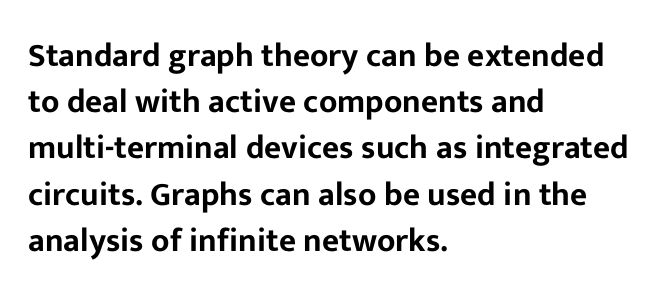
No extra tracking has been applied to these lines. Each letter keeps its own natural width here, so spacing adapts to shape. It's the straight-up-and-down kind of type. Each new line begins a customary step beneath the previous one. Has an underline been added? It has not. Is the block centered? No — it sits flush against the left margin.
